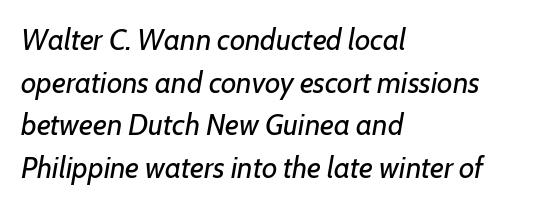
The rendering uses a moderate line-height, typical for paragraphs. How are the letters spaced? Ordinarily, with no added tracking. A bare baseline throughout the passage. Is the stroke heavy? The answer is a plain regular-or-lighter. In terms of posture, this sample is oblique. All the whitespace from short lines collects on the right.
